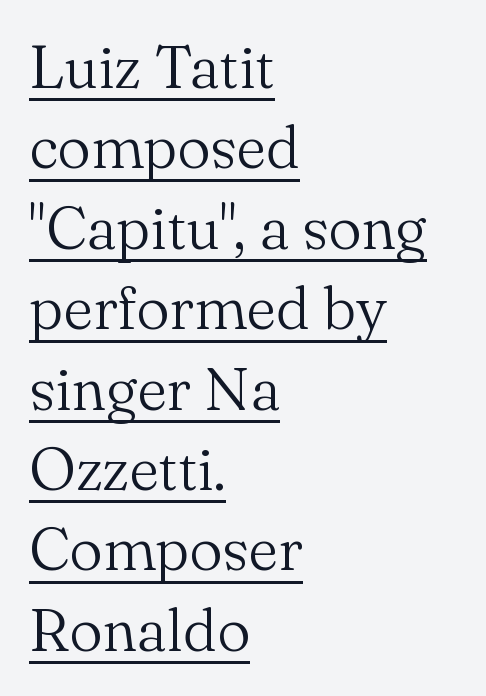
{"serif": "yes", "italic": "no", "bold": "no", "weight": "light", "width": "normal", "stroke_contrast": "medium", "x_height": "small", "monospaced": "no", "underline": "yes", "align": "left", "line_spacing": "normal", "line_spacing_ratio": 1.34, "letter_spacing": "normal", "letter_spacing_em": 0.0, "glyph_px": 60}
